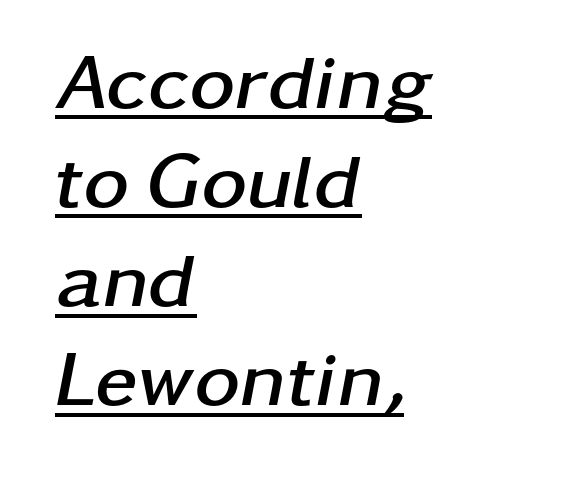
Where is the straight margin? On the left. When letters slant like this, we call the style italic. The words here are underlined. Compared with an ordinary text face, these strokes are far heavier — a full bold.
